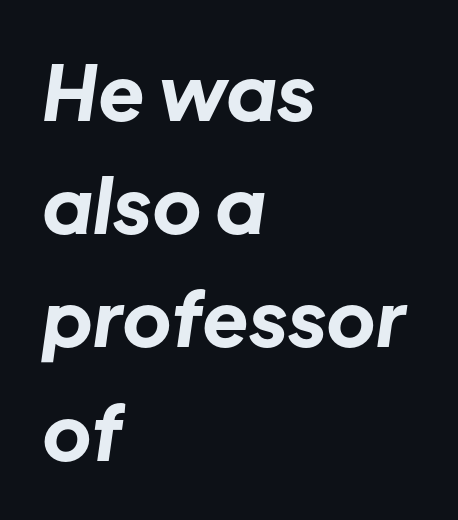
The image shows 76 px bold type, italic (leaning right); set left-aligned, normal line spacing (1.49x), normal letter spacing, not underlined; low stroke contrast and a medium x-height.
